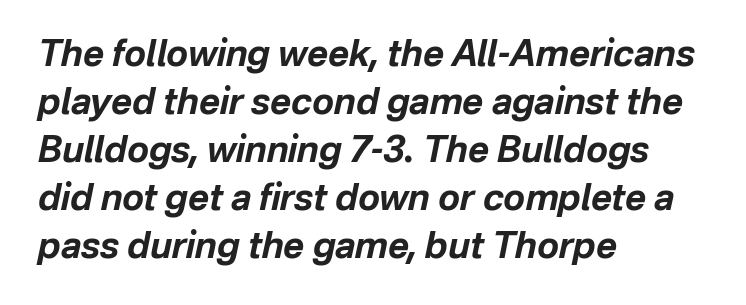
{"italic": "yes", "lean": "right", "slant_degrees": 12, "bold": "yes", "weight": "bold", "width": "normal", "stroke_contrast": "low", "x_height": "medium", "monospaced": "no", "underline": "no", "align": "left", "line_spacing": "normal", "line_spacing_ratio": 1.33, "letter_spacing": "normal", "letter_spacing_em": 0.0, "glyph_px": 36}
